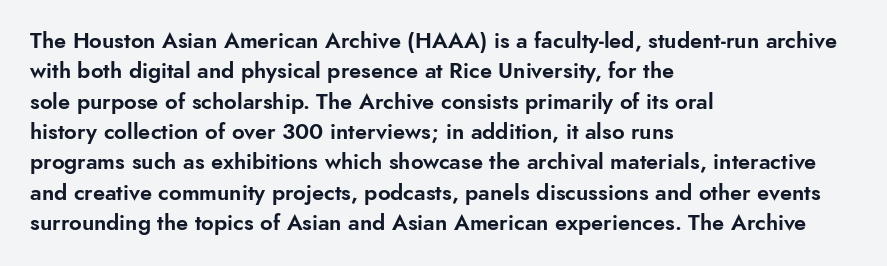
Q: Is the text italic (slanted)? A: No, it is upright.
Q: Is the text underlined? A: No.
Q: How is the paragraph aligned? A: Left-aligned.
Q: Is the spacing between letters normal or unusually wide? A: Normal.
Q: Is the spacing between lines tight, normal or loose? A: Normal.
